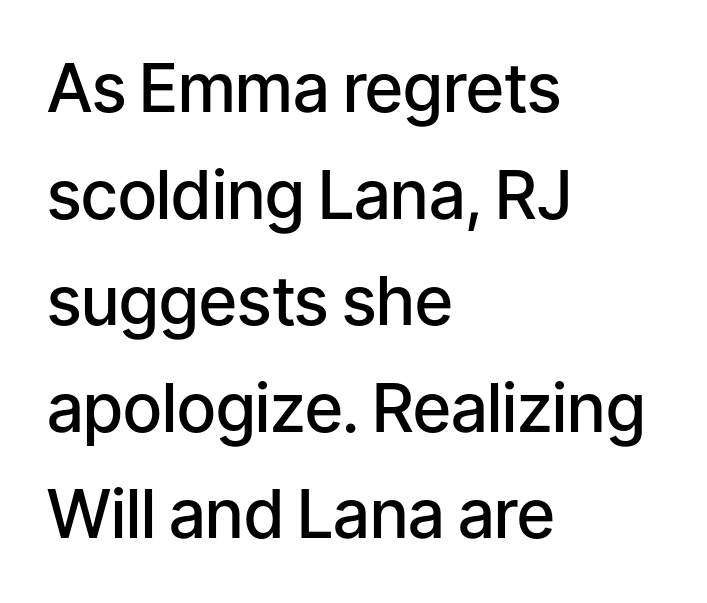
The image shows 67 px semibold sans-serif type, upright; set left-aligned, normal line spacing (1.59x), normal letter spacing, not underlined; low stroke contrast and a medium x-height.
